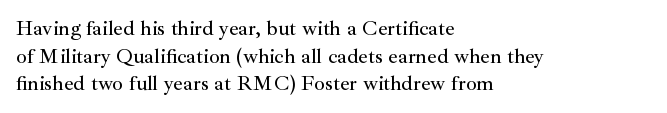
{"italic": "no", "underline": "no", "align": "left", "line_spacing": "normal", "line_spacing_ratio": 1.32, "letter_spacing": "normal", "letter_spacing_em": 0.0, "glyph_px": 21}
